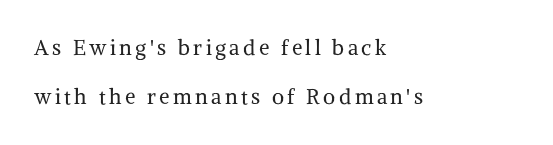
The image shows 21 px text type, upright; set left-aligned, loose line spacing (2.35x), not underlined.
